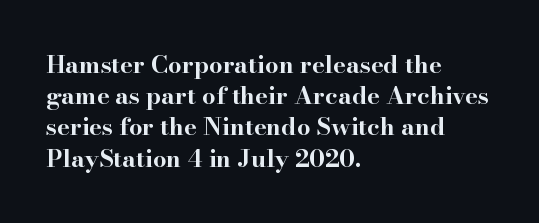
The image shows 24 px bold type, upright; set left-aligned, normal line spacing (1.3x), normal letter spacing, not underlined.
